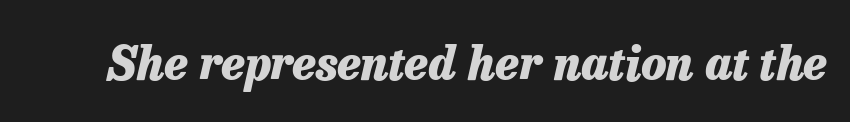
Q: Is the text bold? A: Yes.
Q: Is the text italic (slanted)? A: Yes, it leans right by about 13 degrees.
Q: Is the text underlined? A: No.
Q: Is the spacing between letters normal or unusually wide? A: Normal.
Q: Width (condensed, normal, or wide)? A: Normal.
Q: Stroke contrast? A: Low.
Q: x-height? A: Medium.
Q: Monospaced? A: No.
